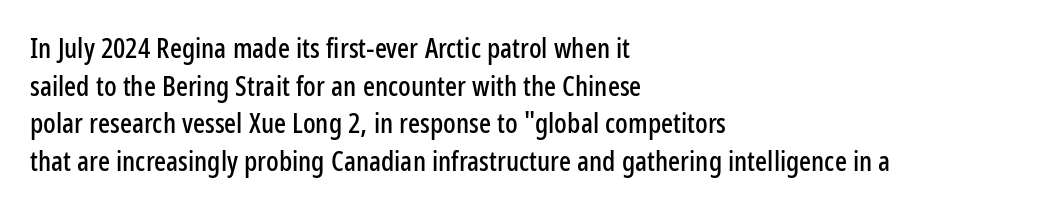
The image shows 28 px condensed sans-serif type, upright; set left-aligned, normal line spacing (1.34x), normal letter spacing, not underlined; low stroke contrast and a medium x-height.
